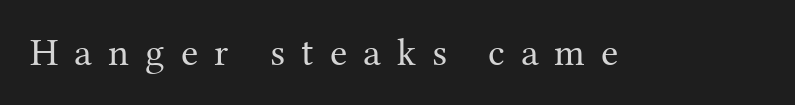
The image shows 39 px regular-weight serif type, upright; set unusually wide letter spacing (+0.41 em), not underlined; medium stroke contrast and a medium x-height.
